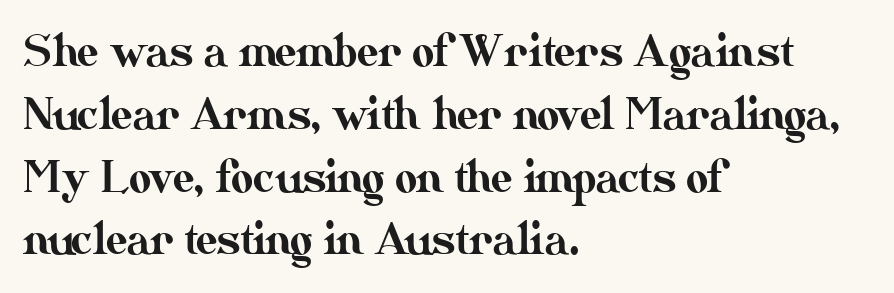
Q: Is the text italic (slanted)? A: No, it is upright.
Q: Is the text underlined? A: No.
Q: How is the paragraph aligned? A: Left-aligned.
Q: Is the spacing between letters normal or unusually wide? A: Normal.
Q: Is the spacing between lines tight, normal or loose? A: Normal.
Q: Width (condensed, normal, or wide)? A: Normal.
Q: Stroke contrast? A: Medium.
Q: x-height? A: Small.
Q: Monospaced? A: No.
